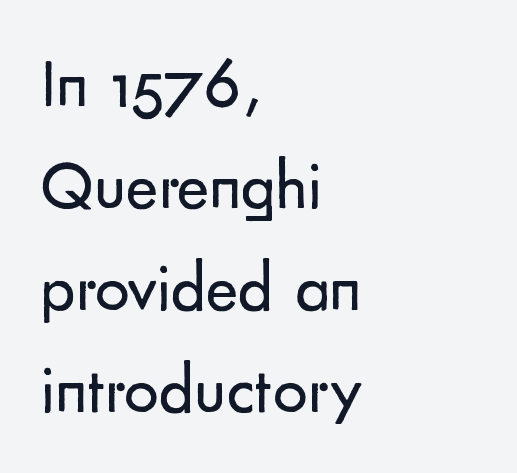
These lines were composed using upright roman letters. Leading: standard. Serif or sans? Sans — the stroke terminals are bare. The cut favours lightness, reaching ordinary text weight at its darkest. These lines are rendered in a variable-pitch font.
